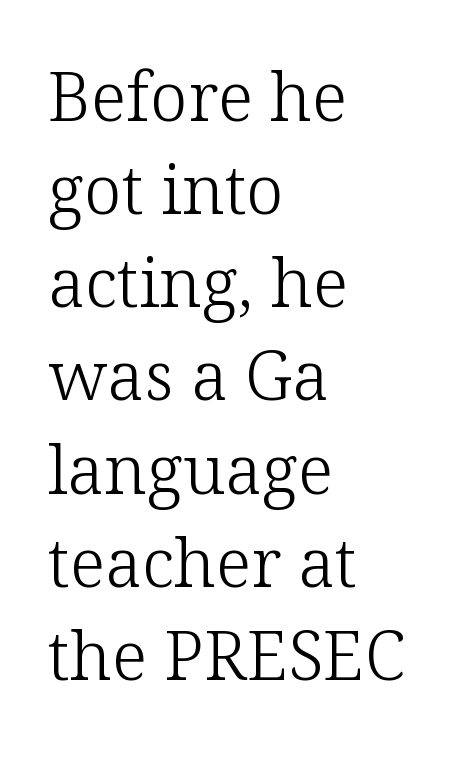
{"serif": "yes", "italic": "no", "bold": "no", "weight": "light", "width": "normal", "stroke_contrast": "low", "x_height": "medium", "monospaced": "no", "underline": "no", "align": "left", "line_spacing": "normal", "line_spacing_ratio": 1.37, "letter_spacing": "normal", "letter_spacing_em": 0.0, "glyph_px": 68}
